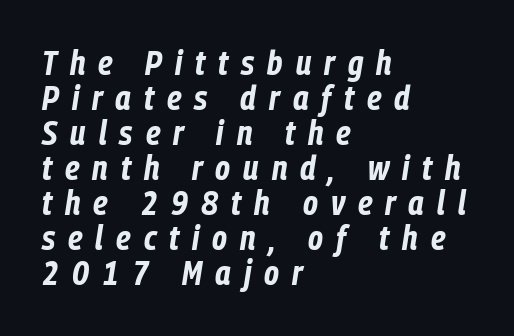
The image shows 34 px bold, condensed type, italic (leaning right); set left-aligned, tight line spacing (1.03x), unusually wide letter spacing (+0.38 em), not underlined; low stroke contrast and a medium x-height.
